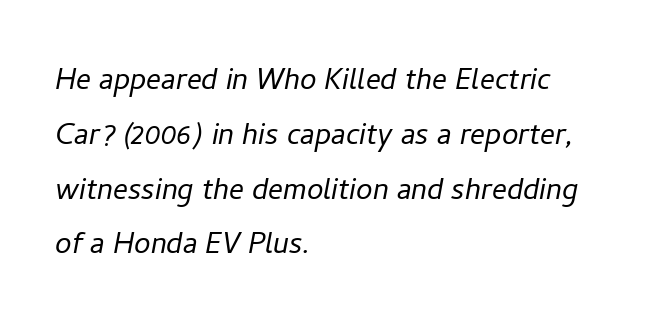
Q: Is the text bold? A: No.
Q: Is the text italic (slanted)? A: Yes, it leans right by about 11 degrees.
Q: Is the text underlined? A: No.
Q: How is the paragraph aligned? A: Left-aligned.
Q: Is the spacing between letters normal or unusually wide? A: Normal.
Q: Is the spacing between lines tight, normal or loose? A: Normal.
Q: Width (condensed, normal, or wide)? A: Normal.
Q: Stroke contrast? A: Low.
Q: x-height? A: Medium.
Q: Monospaced? A: No.
